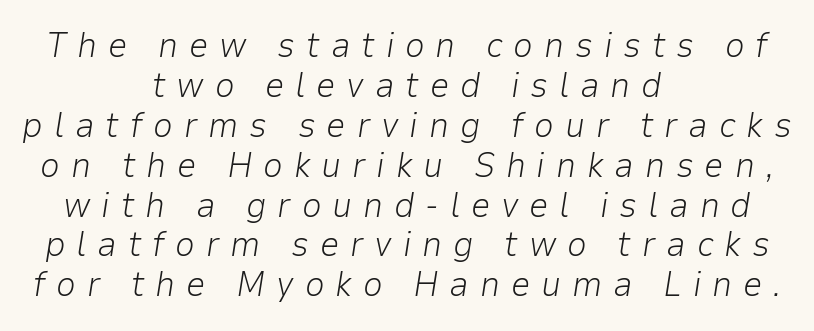
In terms of posture, this sample is oblique. The rag falls on both sides of this text block equally. The typesetting does not lean heavy: it is not bold. A clean baseline with only descenders dipping below it. You could not count columns in this text — the font is proportionally spaced. Horizontal bands of white between lines are thin slivers.
